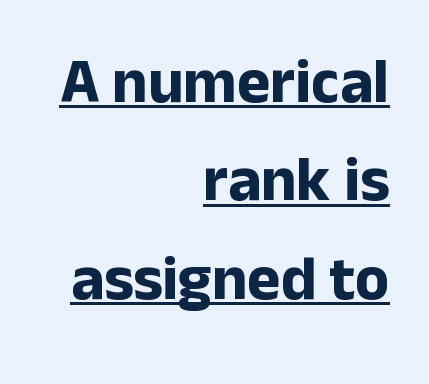
The image shows 63 px bold sans-serif type, upright; set right-aligned, normal line spacing (1.56x), normal letter spacing, underlined; low stroke contrast and a medium x-height.
